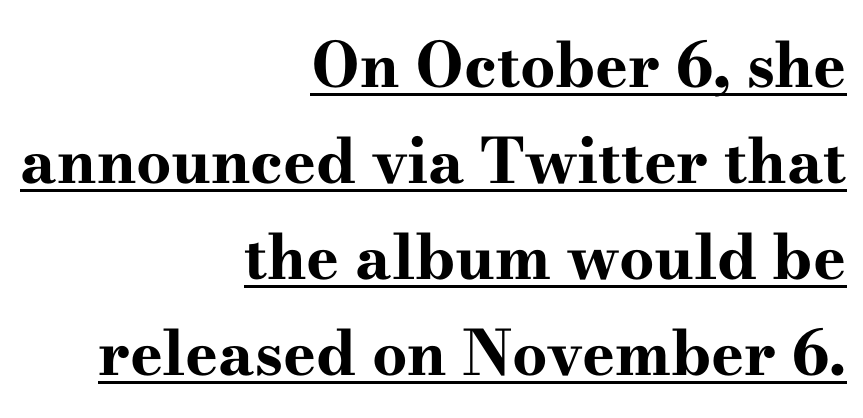
{"serif": "yes", "italic": "no", "bold": "yes", "weight": "bold", "width": "wide", "stroke_contrast": "high", "x_height": "small", "monospaced": "no", "underline": "yes", "align": "right", "line_spacing": "normal", "line_spacing_ratio": 1.55, "letter_spacing": "normal", "letter_spacing_em": 0.0, "glyph_px": 62}
